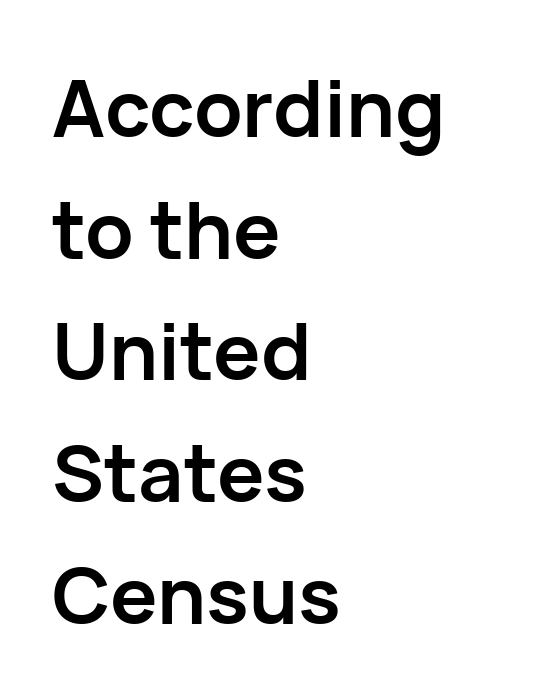
The image shows 79 px semibold sans-serif type, upright; set left-aligned, normal line spacing (1.54x), normal letter spacing, not underlined; low stroke contrast and a medium x-height.
